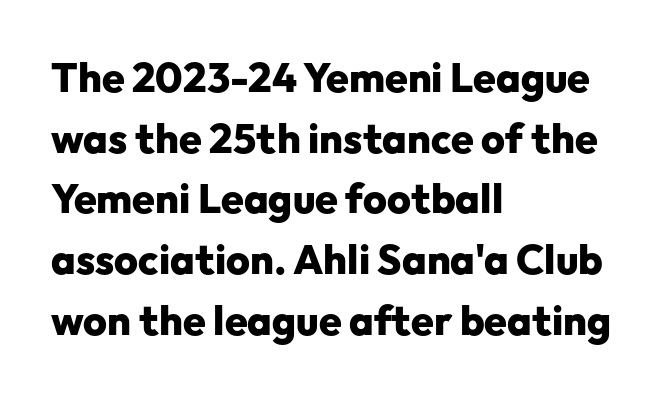
Q: Is the text bold? A: Yes.
Q: Is the text italic (slanted)? A: No, it is upright.
Q: Is the typeface a serif or a sans-serif typeface? A: Sans-serif.
Q: Is the text underlined? A: No.
Q: How is the paragraph aligned? A: Left-aligned.
Q: Is the spacing between letters normal or unusually wide? A: Normal.
Q: Is the spacing between lines tight, normal or loose? A: Normal.
Q: Width (condensed, normal, or wide)? A: Normal.
Q: Stroke contrast? A: Low.
Q: x-height? A: Medium.
Q: Monospaced? A: No.
